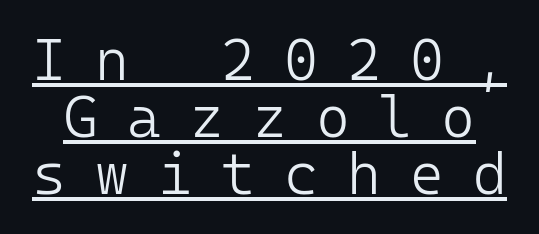
The weight would be labelled regular, book, light, or lighter still. A typesetter would label this face a sans. The glyphs are accompanied by a horizontal stroke just below them. Is this a fixed-width face? Yes — each glyph sits in an identical cell.
